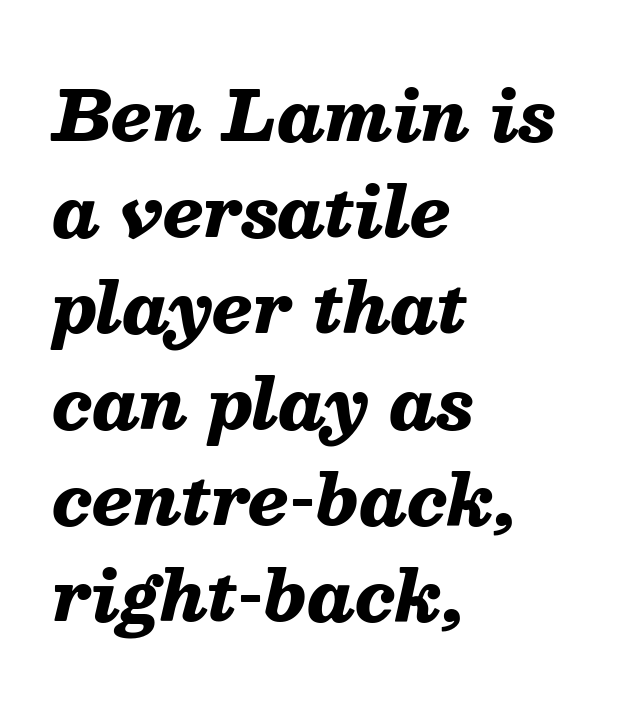
The image shows 69 px heavy type, italic (leaning right); set left-aligned, normal line spacing (1.39x), normal letter spacing, not underlined; medium stroke contrast and a medium x-height.
